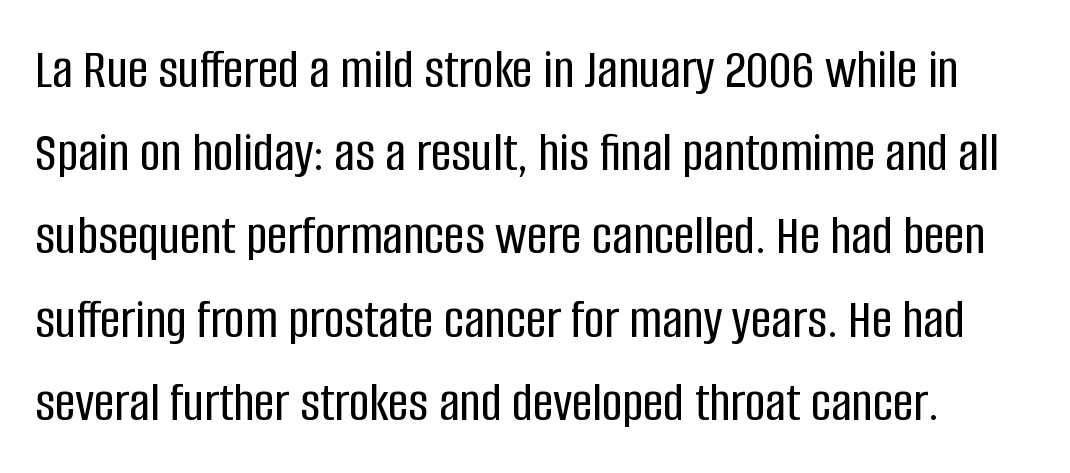
{"serif": "no", "italic": "no", "width": "condensed", "stroke_contrast": "low", "x_height": "large", "monospaced": "no", "underline": "no", "line_spacing": "normal", "line_spacing_ratio": 1.46, "letter_spacing": "normal", "letter_spacing_em": 0.0, "glyph_px": 57}
